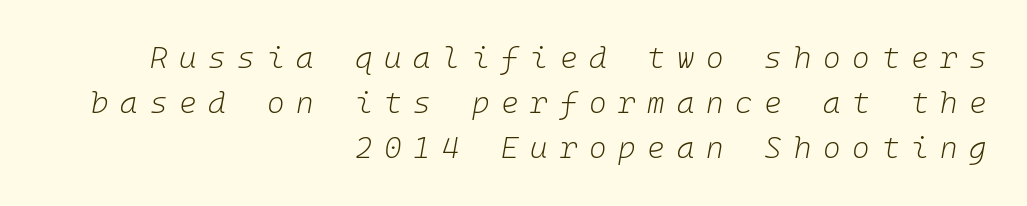
The image shows 30 px light type, italic (leaning right); set right-aligned, normal line spacing (1.5x), unusually wide letter spacing (+0.39 em), not underlined; low stroke contrast and a medium x-height.
